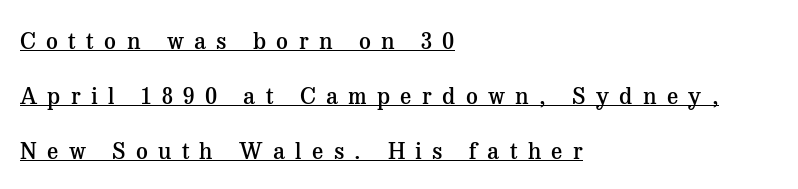
{"italic": "no", "bold": "semi", "underline": "yes", "align": "left", "line_spacing": "loose", "line_spacing_ratio": 2.39, "letter_spacing": "wide", "letter_spacing_em": 0.45, "glyph_px": 23}
